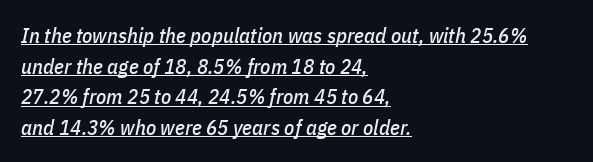
The image shows 21 px text type, italic (leaning right); set left-aligned, normal line spacing (1.46x), normal letter spacing, underlined.
